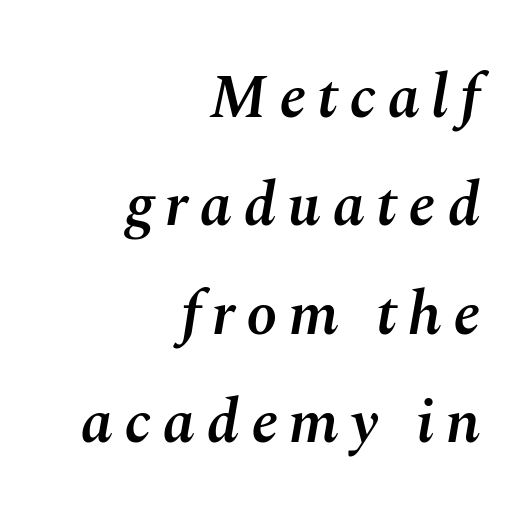
The passage shown is not underscored anywhere. The rendering uses natural spacing where letterforms have individual widths. Typeset ragged left — the right edge is the straight one. Each glyph is drawn with semibold strokes, heavier than normal yet not fully bold. The text carries the slant typical of an italic or oblique font.
